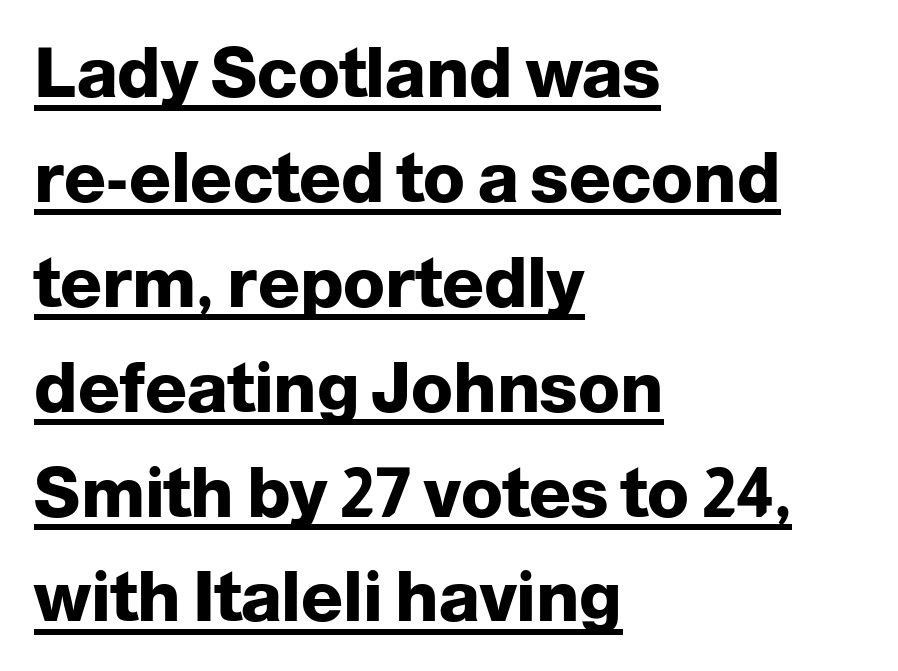
{"serif": "no", "italic": "no", "bold": "yes", "weight": "heavy", "width": "normal", "stroke_contrast": "low", "x_height": "medium", "monospaced": "no", "underline": "yes", "align": "left", "line_spacing": "normal", "line_spacing_ratio": 1.52, "letter_spacing": "normal", "letter_spacing_em": 0.0, "glyph_px": 69}
